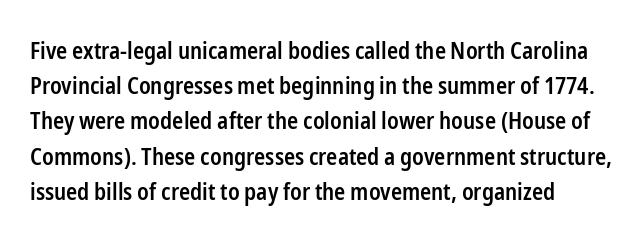
{"italic": "no", "bold": "semi", "underline": "no", "align": "left", "line_spacing": "normal", "line_spacing_ratio": 1.53, "letter_spacing": "normal", "letter_spacing_em": 0.0, "glyph_px": 23}
